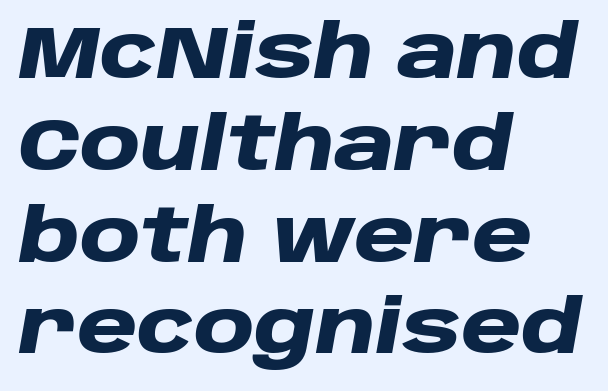
Weight: bold. There's an unmistakable incline to the writing here. The foot of each line stays bare and open. The lines in this sample share a left origin and differ only in where they stop.
